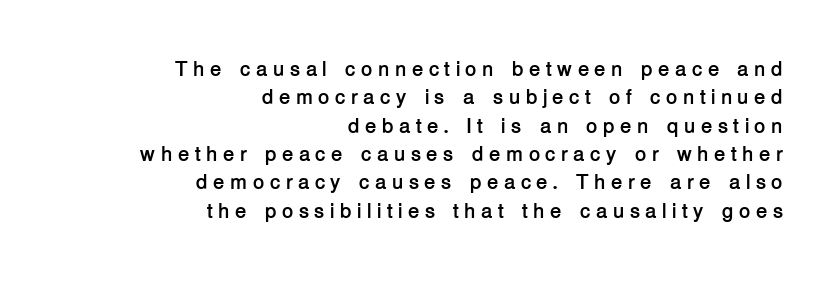
{"italic": "no", "bold": "yes", "underline": "no", "align": "right", "line_spacing": "normal", "line_spacing_ratio": 1.35, "letter_spacing": "wide", "letter_spacing_em": 0.25, "glyph_px": 21}
